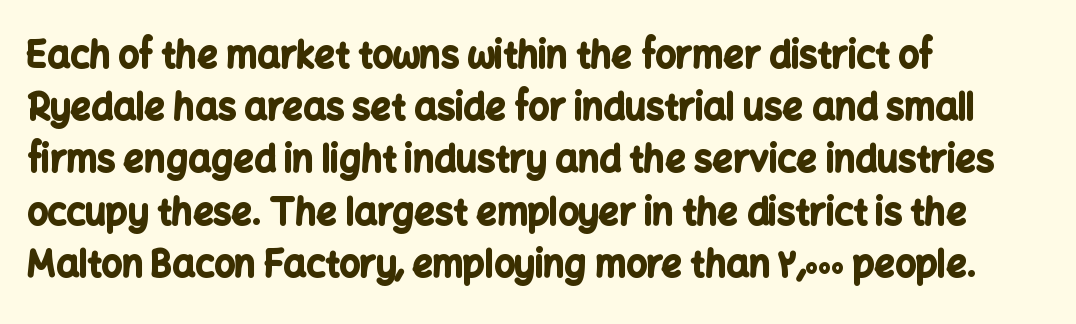
The image shows 36 px bold sans-serif type, upright; set left-aligned, normal line spacing (1.45x), normal letter spacing, not underlined; low stroke contrast and a medium x-height.
